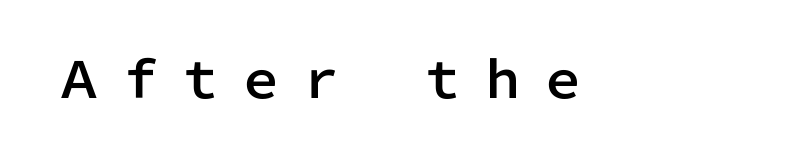
Q: Is the text italic (slanted)? A: No, it is upright.
Q: Is the typeface a serif or a sans-serif typeface? A: Sans-serif.
Q: Is the text underlined? A: No.
Q: Is the spacing between letters normal or unusually wide? A: Unusually wide.
Q: Width (condensed, normal, or wide)? A: Normal.
Q: Stroke contrast? A: Low.
Q: x-height? A: Medium.
Q: Monospaced? A: No.
